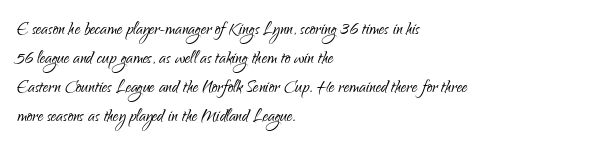
The passage shown has conventional tracking throughout. Every row of glyphs begins at an identical x-position on the left. A normal amount of white space separates one row of letters from the next. Type without underlining.
